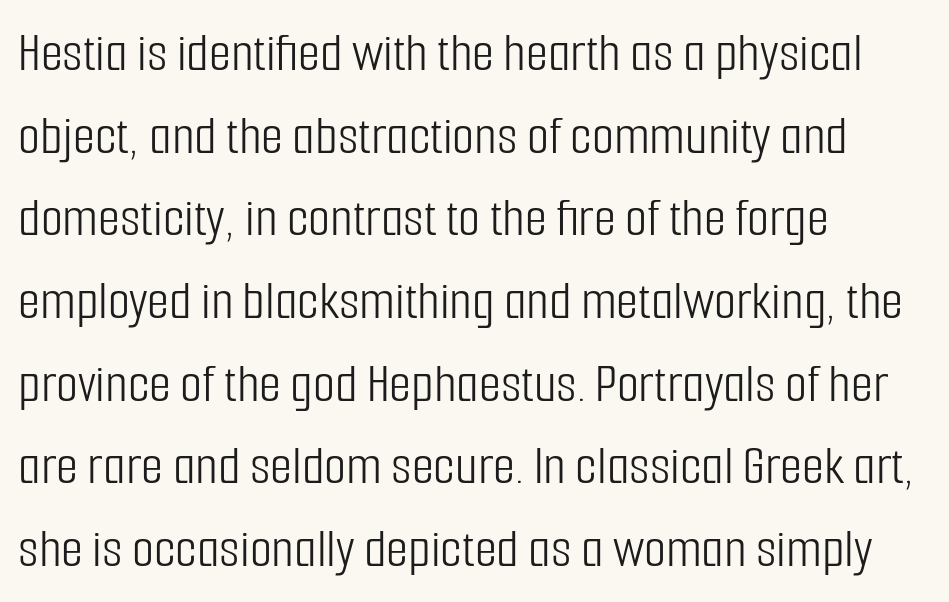
Q: Is the text bold? A: No.
Q: Is the text italic (slanted)? A: No, it is upright.
Q: Is the typeface a serif or a sans-serif typeface? A: Sans-serif.
Q: Is the text underlined? A: No.
Q: How is the paragraph aligned? A: Left-aligned.
Q: Is the spacing between letters normal or unusually wide? A: Normal.
Q: Is the spacing between lines tight, normal or loose? A: Normal.
Q: Width (condensed, normal, or wide)? A: Condensed.
Q: Stroke contrast? A: Low.
Q: x-height? A: Medium.
Q: Monospaced? A: No.
